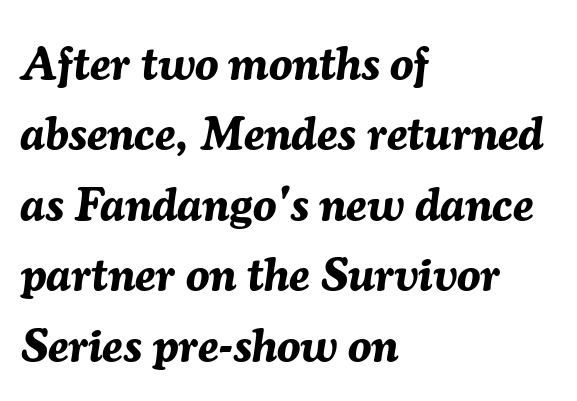
{"italic": "yes", "lean": "right", "slant_degrees": 7, "bold": "yes", "weight": "bold", "width": "normal", "stroke_contrast": "medium", "x_height": "medium", "monospaced": "no", "underline": "no", "align": "left", "line_spacing": "normal", "line_spacing_ratio": 1.5, "letter_spacing": "normal", "letter_spacing_em": 0.0, "glyph_px": 47}
